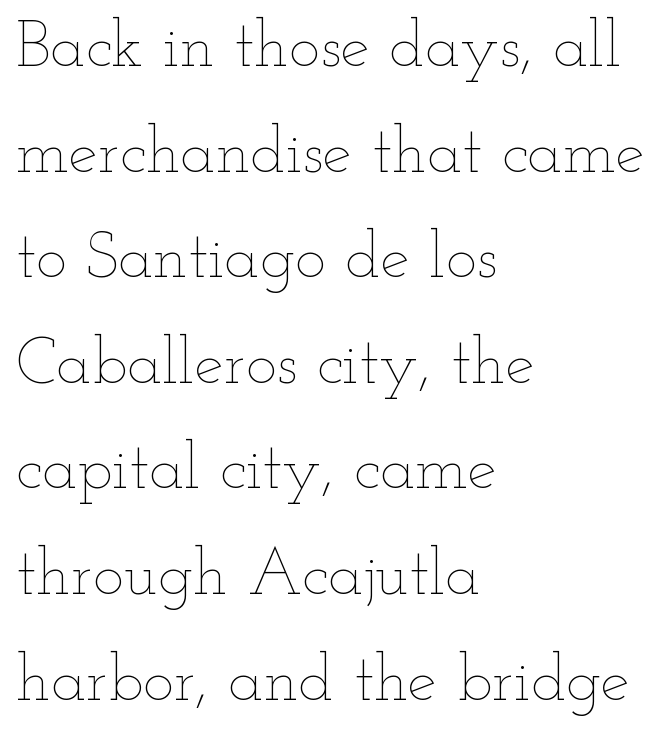
{"italic": "no", "bold": "no", "weight": "thin", "width": "wide", "stroke_contrast": "low", "x_height": "small", "monospaced": "no", "underline": "no", "align": "left", "line_spacing": "normal", "line_spacing_ratio": 1.6, "letter_spacing": "normal", "letter_spacing_em": 0.0, "glyph_px": 66}
